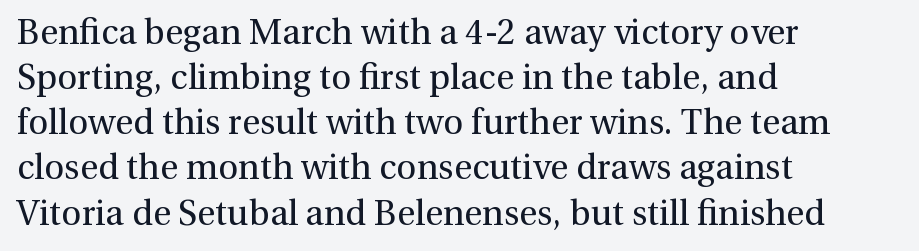
Q: Is the text bold? A: No.
Q: Is the text italic (slanted)? A: No, it is upright.
Q: Is the typeface a serif or a sans-serif typeface? A: Serif.
Q: Is the text underlined? A: No.
Q: How is the paragraph aligned? A: Left-aligned.
Q: Is the spacing between letters normal or unusually wide? A: Normal.
Q: Is the spacing between lines tight, normal or loose? A: Normal.
Q: Width (condensed, normal, or wide)? A: Normal.
Q: x-height? A: Medium.
Q: Monospaced? A: No.
